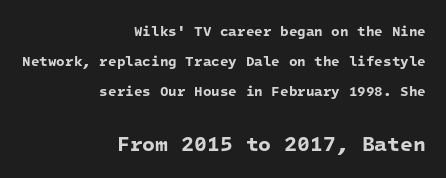
How heavy is the stroke? Heavy — this is a bold. The line-height multiplier appears high, well above default. Two sizes are in play, and the larger belongs to the second block. What stands out about the letter spacing? Nothing — it is the standard amount. Short and long lines alike share a common ending point at right. Lines of text with bare space underneath.
